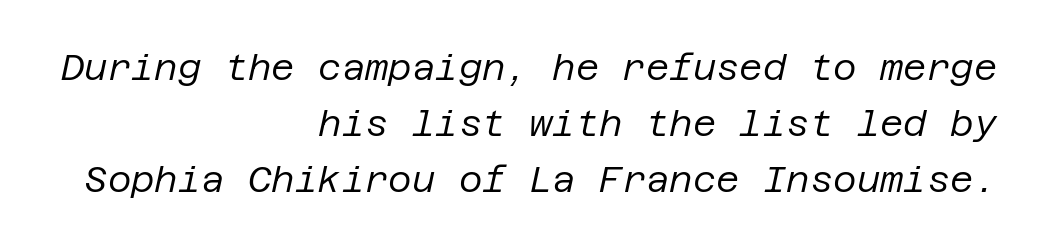
No chunkiness to these letters — they're not bold. Characters follow at the spacing the type designer built in. Slant detected: the letters are inclined. If you measured baseline to baseline, you'd find a middling distance. Just letters on the line, the space beneath them empty. The typesetter chose a ragged-left arrangement here.
